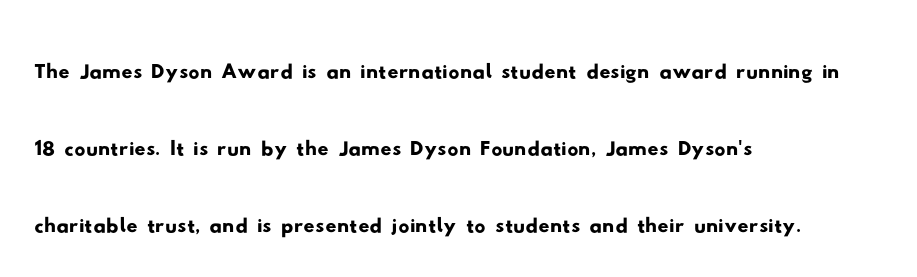
The image shows 55 px wide sans-serif type; set left-aligned, normal line spacing (1.4x), normal letter spacing, not underlined; low stroke contrast and a small x-height.
